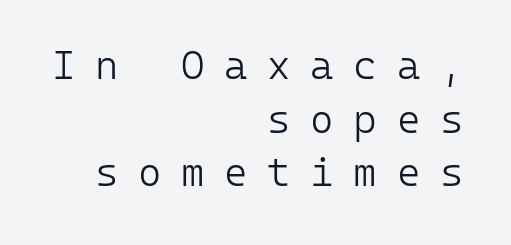
{"serif": "no", "italic": "no", "bold": "no", "weight": "light", "width": "normal", "stroke_contrast": "low", "x_height": "medium", "monospaced": "yes", "underline": "no", "align": "right", "line_spacing": "normal", "line_spacing_ratio": 1.34, "letter_spacing": "wide", "letter_spacing_em": 0.49, "glyph_px": 40}
